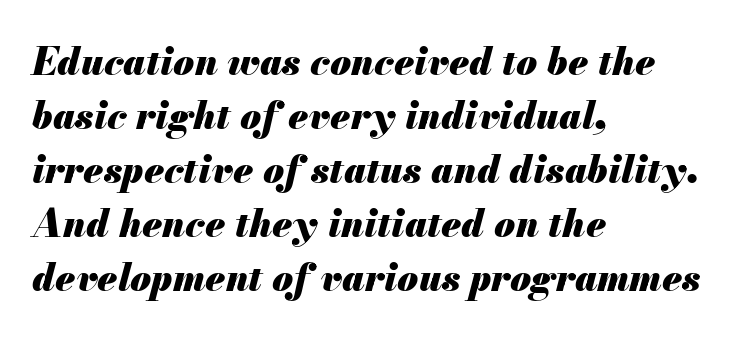
Q: Is the text bold? A: Yes.
Q: Is the text italic (slanted)? A: Yes, it leans right by about 13 degrees.
Q: Is the text underlined? A: No.
Q: How is the paragraph aligned? A: Left-aligned.
Q: Is the spacing between letters normal or unusually wide? A: Normal.
Q: Is the spacing between lines tight, normal or loose? A: Normal.
Q: Width (condensed, normal, or wide)? A: Normal.
Q: Stroke contrast? A: Medium.
Q: x-height? A: Small.
Q: Monospaced? A: No.
